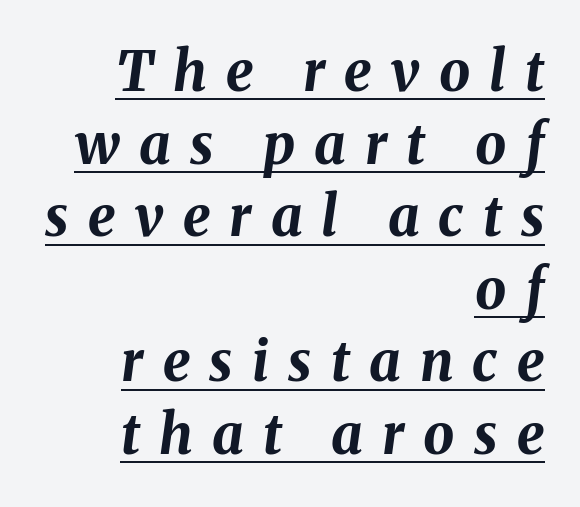
{"italic": "yes", "lean": "right", "slant_degrees": 8, "bold": "yes", "weight": "bold", "width": "normal", "stroke_contrast": "medium", "x_height": "medium", "monospaced": "no", "underline": "yes", "align": "right", "line_spacing": "normal", "line_spacing_ratio": 1.32, "letter_spacing": "wide", "letter_spacing_em": 0.35, "glyph_px": 55}
